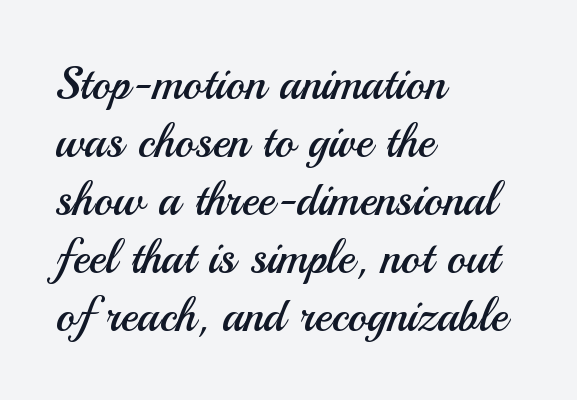
Q: Is the text bold? A: No.
Q: Is the text italic (slanted)? A: Yes.
Q: Is the typeface a serif or a sans-serif typeface? A: Sans-serif.
Q: Is the text underlined? A: No.
Q: How is the paragraph aligned? A: Left-aligned.
Q: Is the spacing between letters normal or unusually wide? A: Normal.
Q: Is the spacing between lines tight, normal or loose? A: Normal.
Q: Width (condensed, normal, or wide)? A: Normal.
Q: Stroke contrast? A: Medium.
Q: x-height? A: Small.
Q: Monospaced? A: No.
